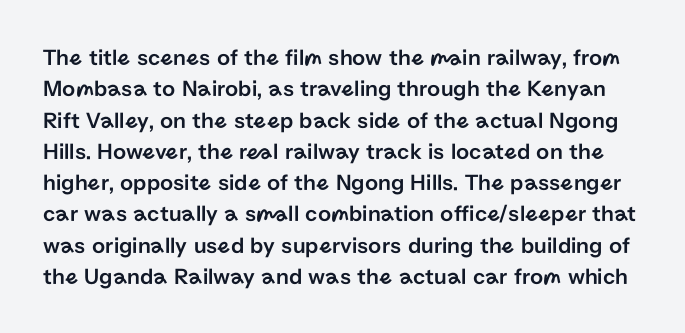
The space directly below the letters is spotless. The specimen reads as upright at a glance. If you measured baseline to baseline, you'd find a middling distance. Standard letterfit; no display-style spreading of the glyphs.
